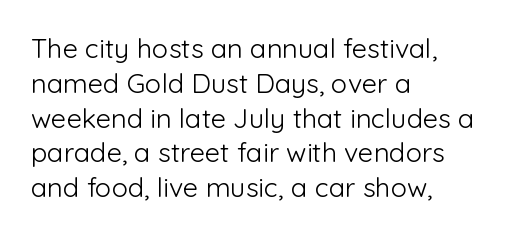
This sample keeps an unexceptional amount of space between lines. Characters remain perfectly vertical along every line. The gap between lines stays unmarked. Is this a heavy cut? Hardly; it is regular or lighter.
